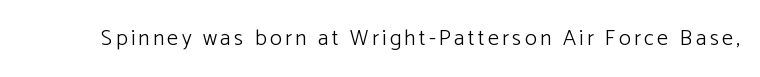
The specimen reads as upright at a glance. The face looks like a standard text weight, possibly lighter. Nobody drew a line under any word here.
